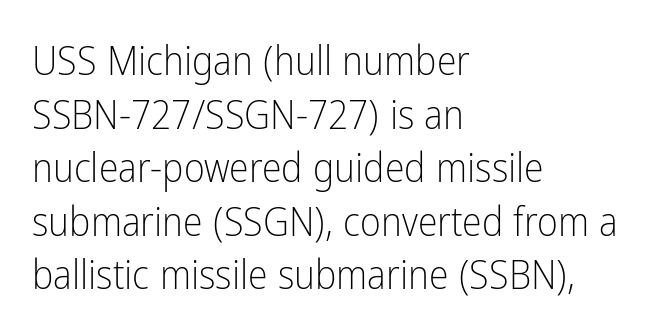
The foot of each line stays bare and open. Character widths vary here, with narrow letters taking less room than wide ones. A light-to-regular cut is what we see here. The lines are quadded left. Quick note: not italic, upright.
